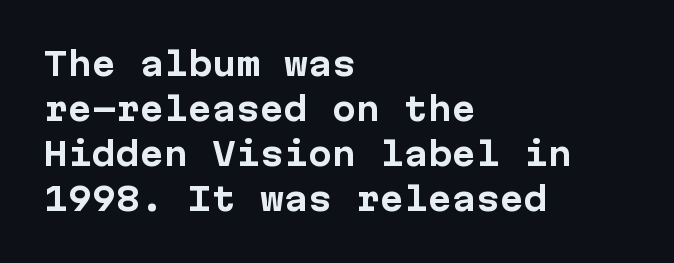
Descenders are the only things crossing below the line. You could count columns in this text — the font is strictly monospaced. Horizontal alignment here is leftward, the default for most running prose. Typographically, this falls in the sans-serif category.
